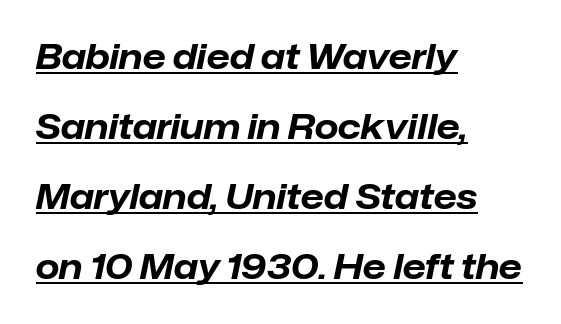
The image shows 34 px bold type, italic (leaning right); set left-aligned, loose line spacing (2.06x), normal letter spacing, underlined; low stroke contrast and a medium x-height.
